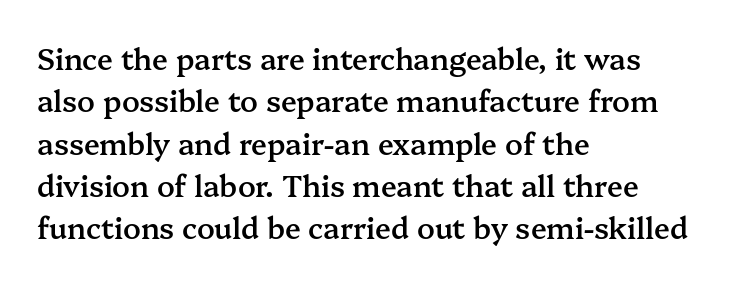
Q: Is the text bold? A: Semi-bold.
Q: Is the text italic (slanted)? A: No, it is upright.
Q: Is the typeface a serif or a sans-serif typeface? A: Serif.
Q: Is the text underlined? A: No.
Q: How is the paragraph aligned? A: Left-aligned.
Q: Is the spacing between letters normal or unusually wide? A: Normal.
Q: Is the spacing between lines tight, normal or loose? A: Normal.
Q: Width (condensed, normal, or wide)? A: Normal.
Q: Stroke contrast? A: Medium.
Q: x-height? A: Medium.
Q: Monospaced? A: No.
